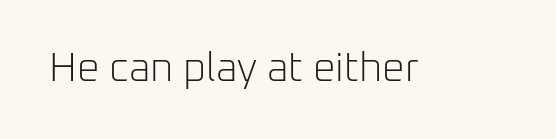
Do the characters align in a grid? No, the font is proportional. The letterforms sit shoulder to shoulder at normal distance. The typeface chosen for these lines omits serifs. Check the space under the baseline: it is left empty. Vertical stems look standard width or narrower in stroke. Designer's note — italics off, roman on.
